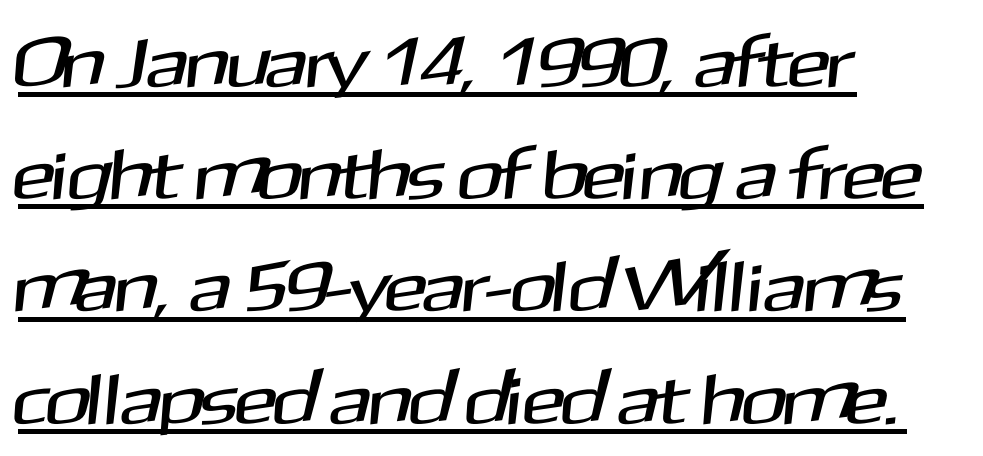
The image shows 71 px sans-serif type; set left-aligned, normal line spacing (1.58x), normal letter spacing, underlined; medium stroke contrast and a medium x-height.
